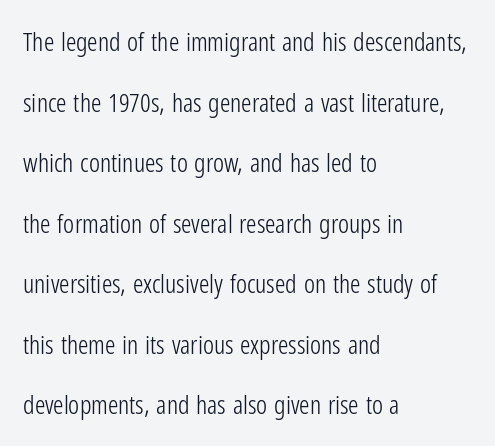
Line spacing here is loose. The strokes carry an ordinary text weight at most. Designer's note — italics off, roman on. The rag falls on the right side of this text block. Nobody drew a line under any word here.
